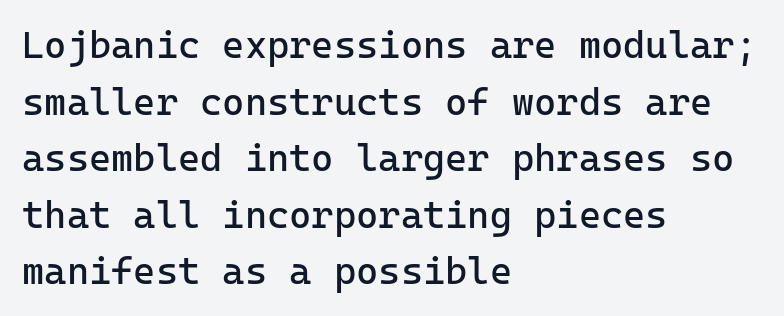
The image shows 38 px regular-weight sans-serif type, upright; set left-aligned, normal line spacing (1.49x), normal letter spacing, not underlined; low stroke contrast and a medium x-height.
